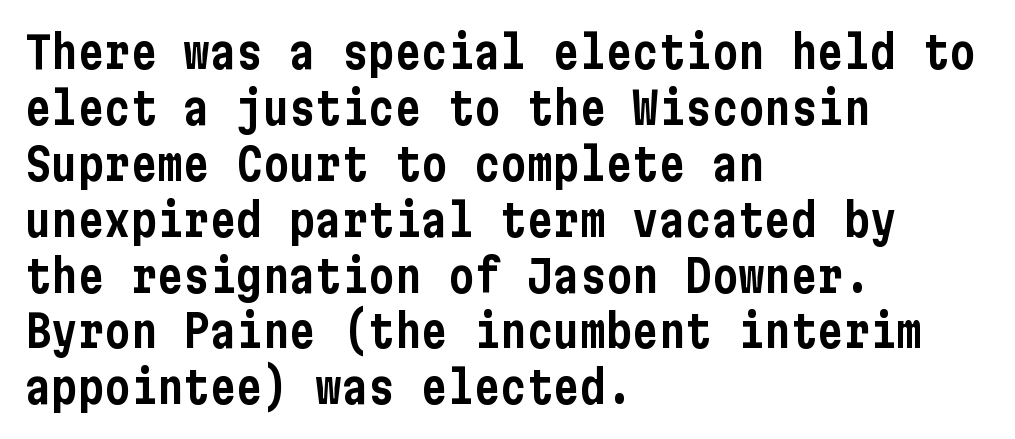
Does the copy run flush right? No — it runs flush left. Words float on clear page, feet unadorned. Is this a sans? Yes — the strokes have no serifs. Look at the tracking — it's just the regular setting, nothing added.
